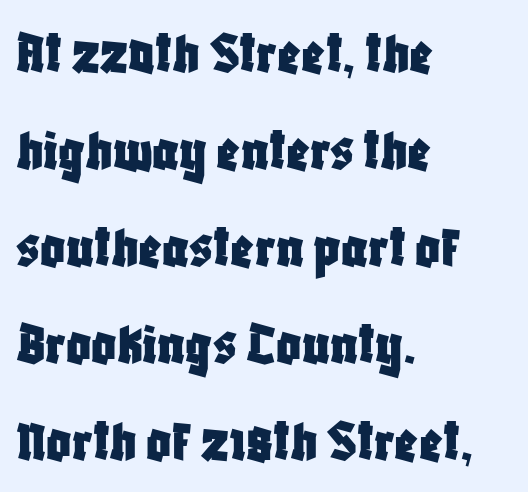
The image shows 61 px condensed sans-serif type, upright; set left-aligned, normal line spacing (1.59x), normal letter spacing, not underlined; low stroke contrast and a large x-height.
